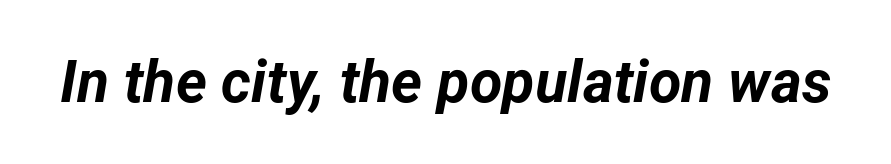
Q: Is the text bold? A: Yes.
Q: Is the text italic (slanted)? A: Yes, it leans right by about 12 degrees.
Q: Is the text underlined? A: No.
Q: Is the spacing between letters normal or unusually wide? A: Normal.
Q: Width (condensed, normal, or wide)? A: Normal.
Q: Stroke contrast? A: Low.
Q: x-height? A: Medium.
Q: Monospaced? A: No.
